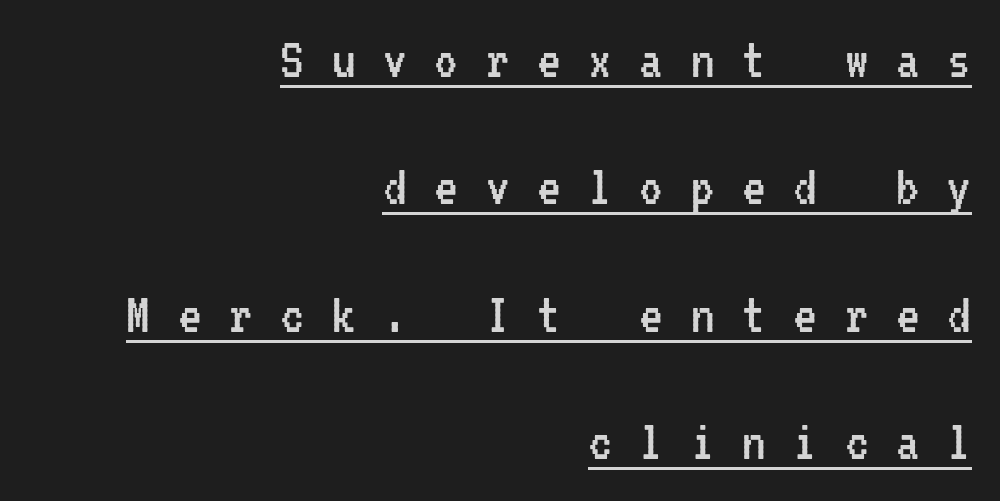
{"serif": "no", "italic": "no", "bold": "no", "weight": "regular", "width": "condensed", "stroke_contrast": "low", "x_height": "medium", "monospaced": "yes", "underline": "yes", "align": "right", "line_spacing": "loose", "line_spacing_ratio": 2.16, "letter_spacing": "wide", "letter_spacing_em": 0.47, "glyph_px": 59}
